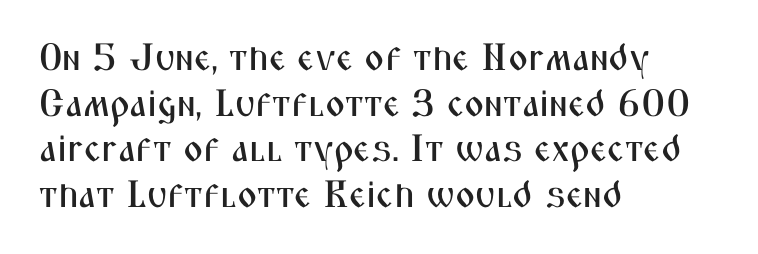
Q: Is the text italic (slanted)? A: No, it is upright.
Q: Is the typeface a serif or a sans-serif typeface? A: Sans-serif.
Q: Is the text underlined? A: No.
Q: How is the paragraph aligned? A: Left-aligned.
Q: Is the spacing between letters normal or unusually wide? A: Normal.
Q: Width (condensed, normal, or wide)? A: Condensed.
Q: Stroke contrast? A: Medium.
Q: x-height? A: Medium.
Q: Monospaced? A: No.
